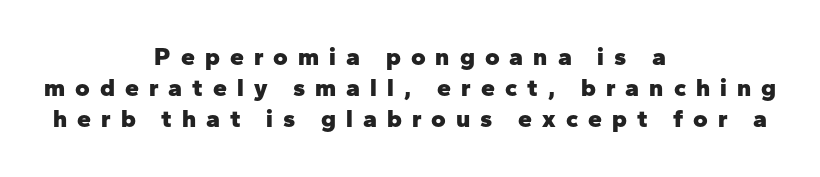
{"italic": "no", "bold": "yes", "underline": "no", "align": "center", "line_spacing": "normal", "line_spacing_ratio": 1.25, "letter_spacing": "wide", "letter_spacing_em": 0.4, "glyph_px": 25}
